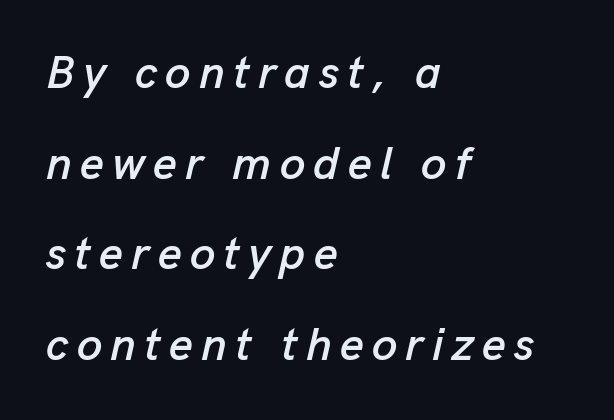
Q: Is the text italic (slanted)? A: Yes, it leans right by about 13 degrees.
Q: Is the text underlined? A: No.
Q: How is the paragraph aligned? A: Left-aligned.
Q: Is the spacing between lines tight, normal or loose? A: Loose.
Q: Width (condensed, normal, or wide)? A: Normal.
Q: Stroke contrast? A: Low.
Q: x-height? A: Medium.
Q: Monospaced? A: No.
